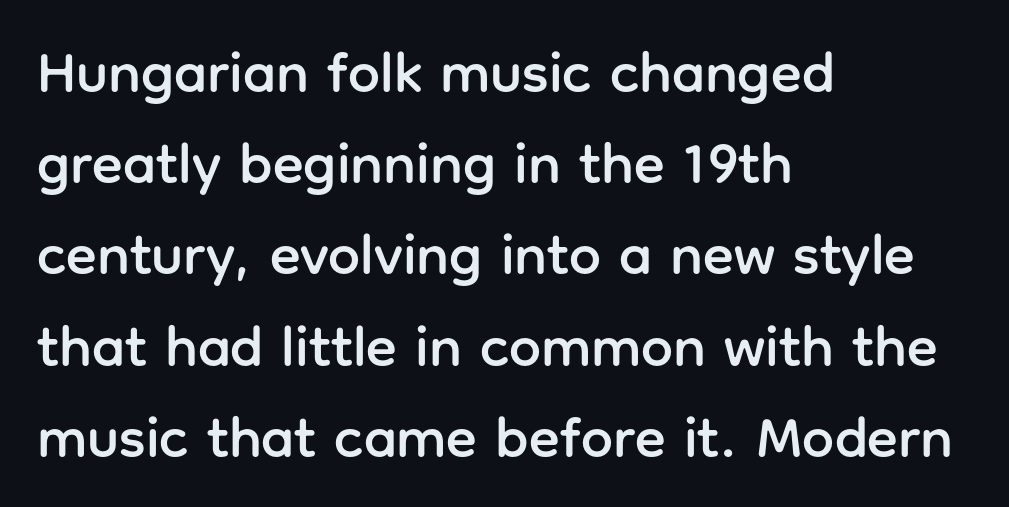
The image shows 57 px sans-serif type, upright; set left-aligned, normal line spacing (1.6x), normal letter spacing, not underlined; low stroke contrast and a medium x-height.
